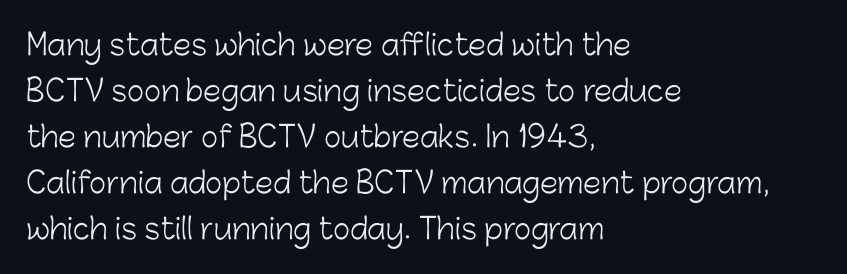
Compared with typical paragraphs, the rows here are spaced about the same. A clean baseline with only descenders dipping below it. You could not count columns in this text — the font is proportionally spaced. In terms of posture, this sample is upright. This is sans-serif lettering, the kind often seen on screens and signage.
